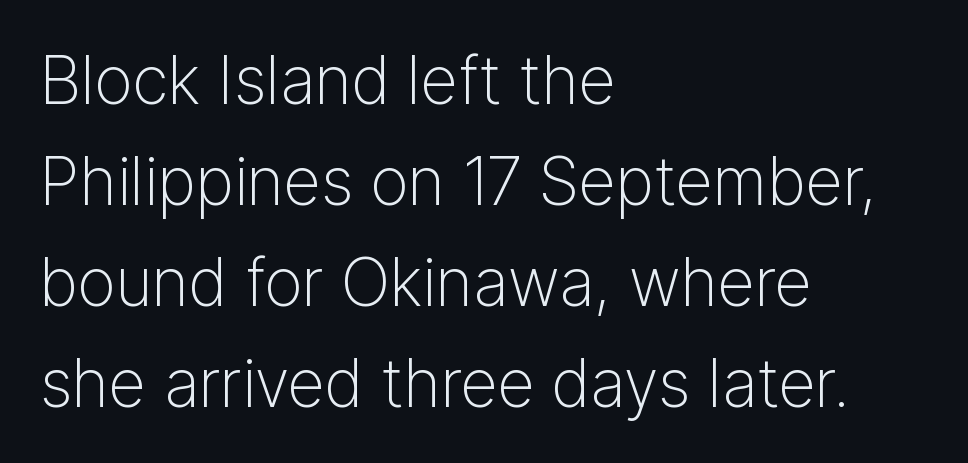
The image shows 66 px light sans-serif type, upright; set left-aligned, normal line spacing (1.53x), normal letter spacing, not underlined; low stroke contrast and a medium x-height.
